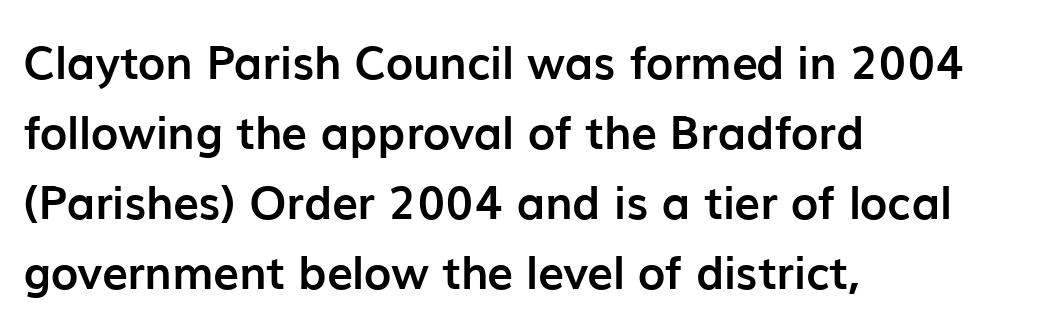
Is there any slant? The stems are plumb. Reading down the column, the eye jumps a familiar distance to each next line. In CSS terms this would be text-align: left. The zone under the glyphs is completely vacant.
